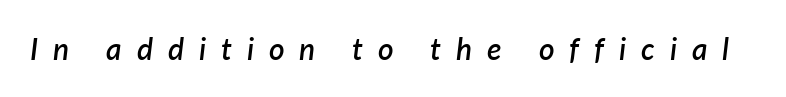
{"italic": "yes", "lean": "right", "slant_degrees": 7, "bold": "semi", "weight": "semibold", "width": "normal", "stroke_contrast": "low", "x_height": "medium", "monospaced": "no", "underline": "no", "letter_spacing": "wide", "letter_spacing_em": 0.5, "glyph_px": 30}
